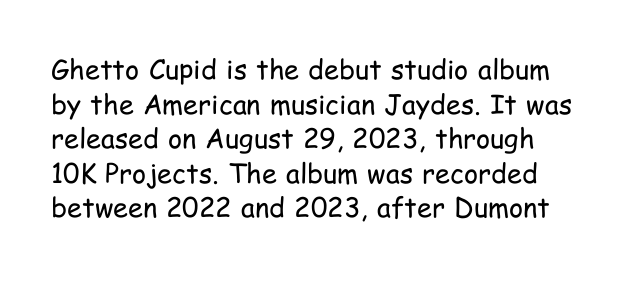
The image shows 27 px text type, upright; set normal line spacing (1.28x), normal letter spacing, not underlined.
